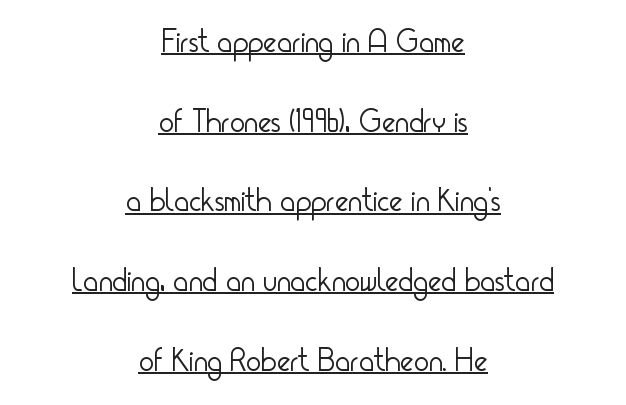
Notice how the passage keeps no hard edge, just a central spine. Every word sits above its own underline. Weight class: somewhere from thin through regular. A typesetter would call this zero additional tracking. A great deal of white space separates one row of letters from the next. The letters advance in unequal steps, a hallmark of proportional type.
